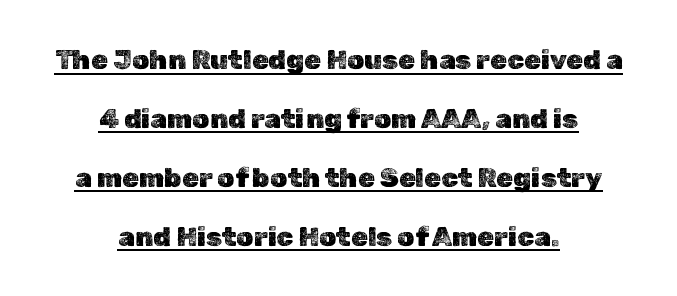
The image shows 27 px text type, upright; set centered, loose line spacing (2.18x), normal letter spacing, underlined.
